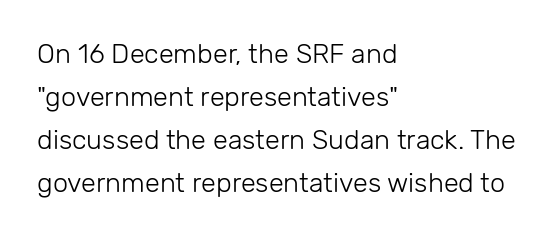
Line beginnings align vertically; line endings do not. Quick note: not italic, upright. No chunkiness to these letters — they're not bold. Default kerning and tracking; the words read as compact shapes.
